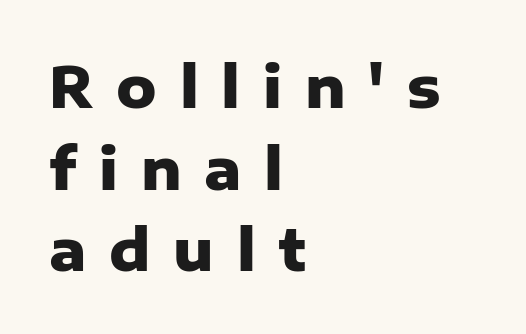
Q: Is the text bold? A: Yes.
Q: Is the text italic (slanted)? A: No, it is upright.
Q: Is the typeface a serif or a sans-serif typeface? A: Sans-serif.
Q: Is the text underlined? A: No.
Q: How is the paragraph aligned? A: Left-aligned.
Q: Is the spacing between letters normal or unusually wide? A: Unusually wide.
Q: Is the spacing between lines tight, normal or loose? A: Normal.
Q: Width (condensed, normal, or wide)? A: Normal.
Q: Stroke contrast? A: Low.
Q: x-height? A: Medium.
Q: Monospaced? A: No.
